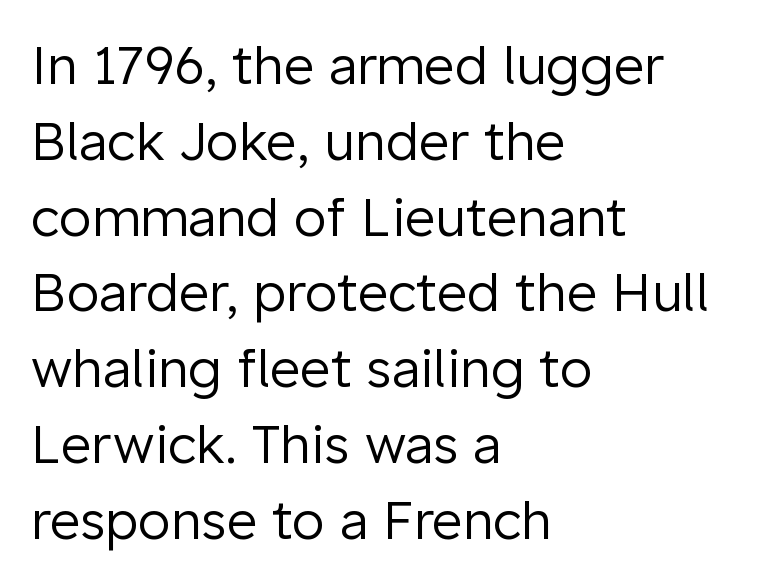
The axis of the letterforms is exactly vertical. Words appear dense and cohesive because spacing is normal. Nobody drew a line under any word here. You could not count columns in this text — the font is proportionally spaced. Check where the strokes stop: nothing finishes them off — pure sans.
